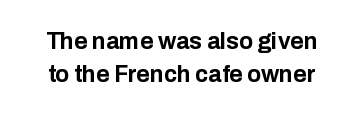
Is there any slant? The stems are plumb. Bold? Absolutely — the strokes are thick and heavy. Compared with typical body copy, the letter spacing here is the same. Bare-footed words on every line. Does the leading feel generous? No, just average.
